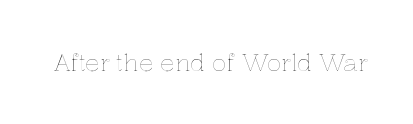
{"italic": "no", "underline": "no", "letter_spacing": "normal", "letter_spacing_em": 0.0, "glyph_px": 24}
